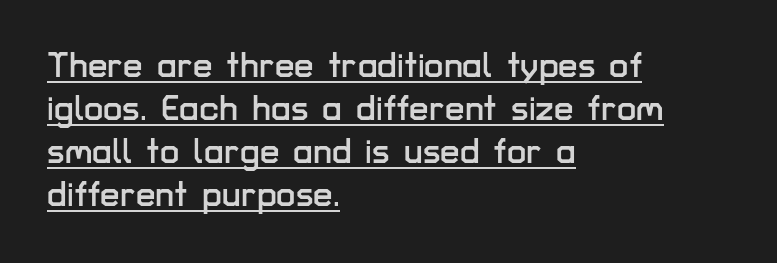
Q: Is the text italic (slanted)? A: No, it is upright.
Q: Is the typeface a serif or a sans-serif typeface? A: Sans-serif.
Q: Is the text underlined? A: Yes.
Q: How is the paragraph aligned? A: Left-aligned.
Q: Is the spacing between letters normal or unusually wide? A: Normal.
Q: Width (condensed, normal, or wide)? A: Normal.
Q: Stroke contrast? A: Low.
Q: x-height? A: Medium.
Q: Monospaced? A: No.
